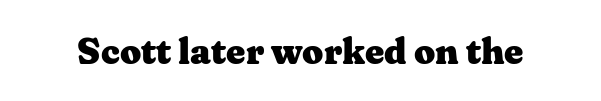
{"serif": "yes", "italic": "no", "bold": "yes", "weight": "heavy", "width": "wide", "stroke_contrast": "medium", "x_height": "medium", "monospaced": "no", "underline": "no", "letter_spacing": "normal", "letter_spacing_em": 0.0, "glyph_px": 37}
